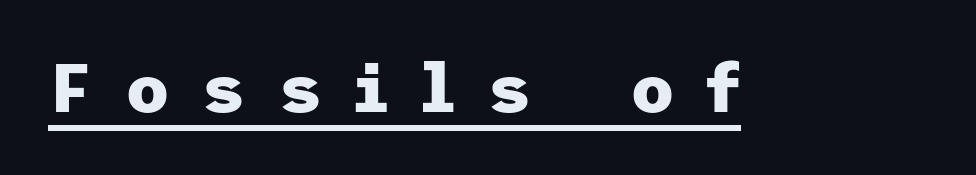
The image shows 69 px heavy sans-serif type, upright; set unusually wide letter spacing (+0.46 em), underlined; low stroke contrast and a medium x-height.
